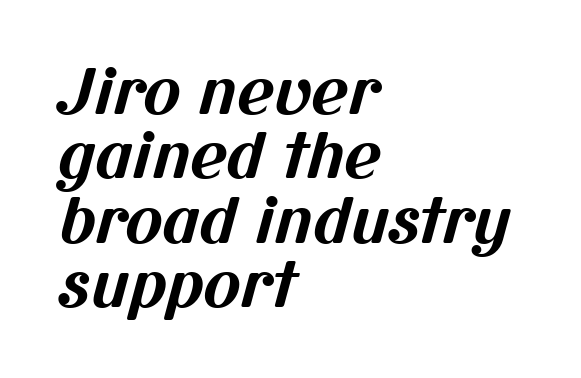
Line spacing here is tight. Leftover space on each line is placed entirely after the last word. Glyph-to-glyph distance matches everyday printed text. The characters look thick and weighty, a clear bold.
